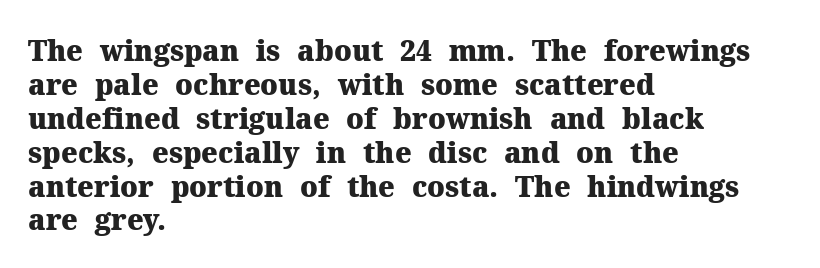
Q: Is the text bold? A: Yes.
Q: Is the text italic (slanted)? A: No, it is upright.
Q: Is the typeface a serif or a sans-serif typeface? A: Serif.
Q: Is the text underlined? A: No.
Q: How is the paragraph aligned? A: Left-aligned.
Q: Is the spacing between letters normal or unusually wide? A: Normal.
Q: Width (condensed, normal, or wide)? A: Normal.
Q: Stroke contrast? A: Medium.
Q: x-height? A: Medium.
Q: Monospaced? A: No.
